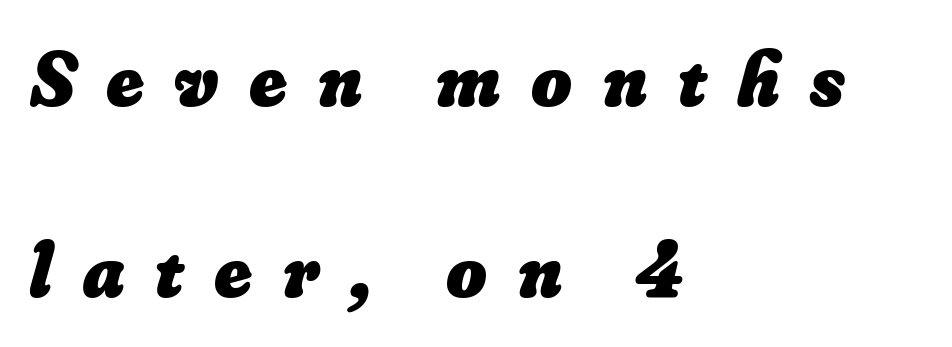
The image shows 78 px heavy type; set left-aligned, loose line spacing (2.45x), unusually wide letter spacing (+0.39 em), not underlined; low stroke contrast and a small x-height.
